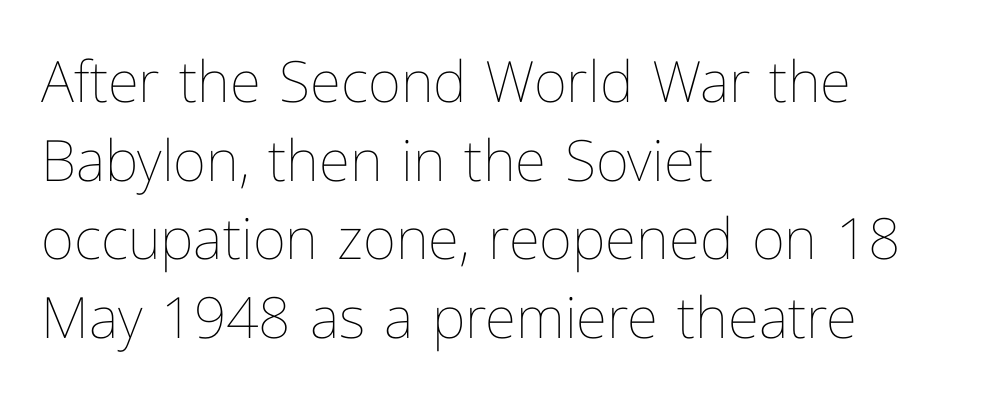
The image shows 57 px thin type, upright; set left-aligned, normal line spacing (1.38x), normal letter spacing, not underlined; low stroke contrast and a medium x-height.
